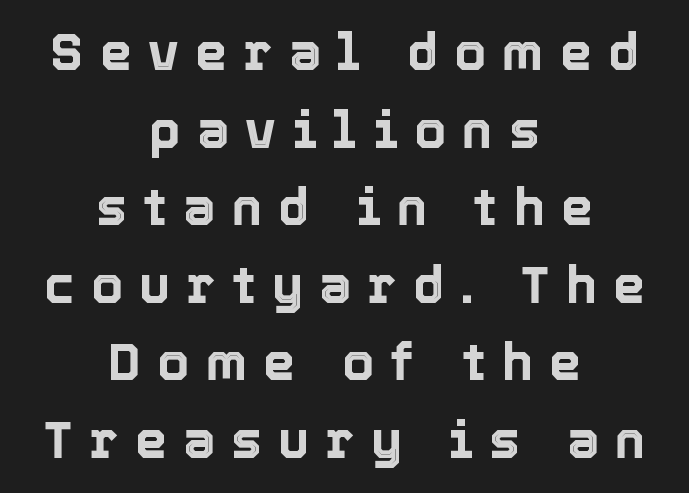
{"italic": "no", "width": "normal", "x_height": "medium", "monospaced": "no", "underline": "no", "align": "center", "line_spacing": "normal", "line_spacing_ratio": 1.52, "letter_spacing": "wide", "letter_spacing_em": 0.32, "glyph_px": 51}
